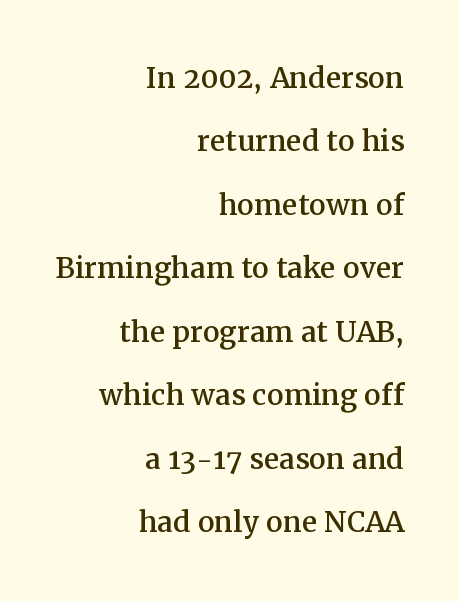
The image shows 38 px serif type, upright; set right-aligned, normal line spacing (1.67x), normal letter spacing, not underlined; medium stroke contrast and a medium x-height.
